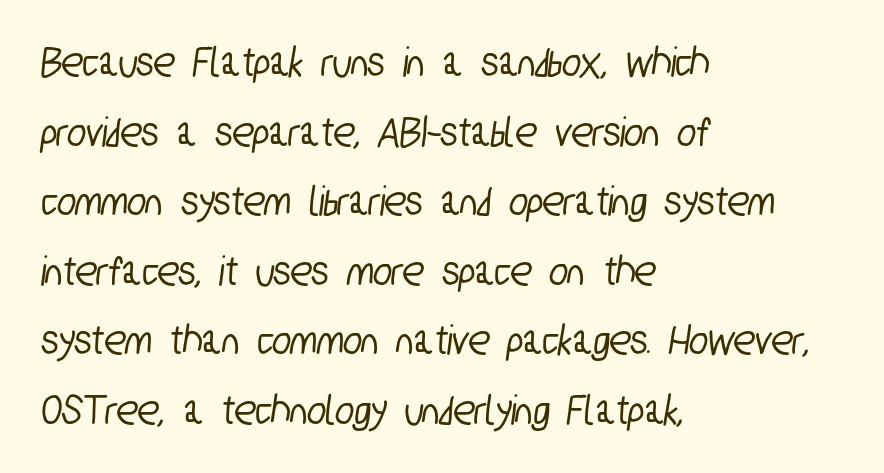
The image shows 44 px condensed sans-serif type; set left-aligned, normal line spacing (1.58x), normal letter spacing, not underlined; low stroke contrast and a medium x-height.
